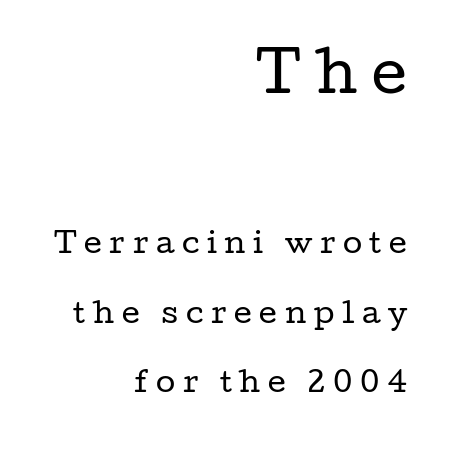
{"serif": "yes", "italic": "no", "bold": "no", "weight": "regular", "width": "wide", "stroke_contrast": "low", "x_height": "medium", "monospaced": "no", "underline": "no", "align": "right", "line_spacing": "loose", "line_spacing_ratio": 2.49, "letter_spacing": "wide", "letter_spacing_em": 0.27, "larger_block": "first", "size_ratio": 1.96, "glyph_px": 55}
